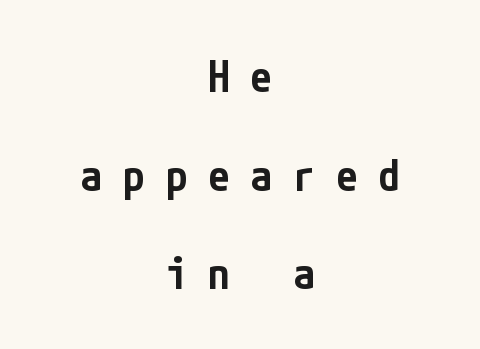
The image shows 44 px semibold, condensed sans-serif type, upright; set centered, loose line spacing (2.24x), unusually wide letter spacing (+0.47 em), not underlined; low stroke contrast and a medium x-height.
